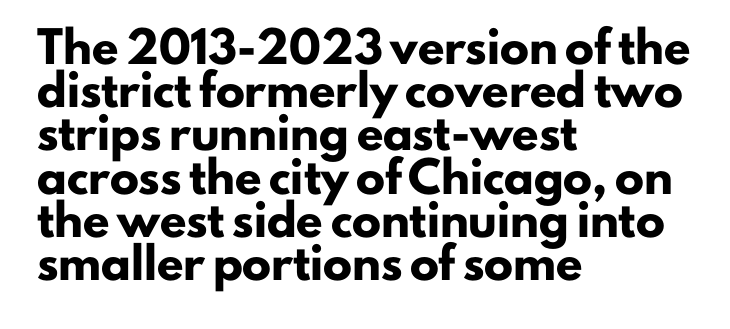
Q: Is the text bold? A: Yes.
Q: Is the text italic (slanted)? A: No, it is upright.
Q: Is the typeface a serif or a sans-serif typeface? A: Sans-serif.
Q: Is the text underlined? A: No.
Q: How is the paragraph aligned? A: Left-aligned.
Q: Is the spacing between letters normal or unusually wide? A: Normal.
Q: Is the spacing between lines tight, normal or loose? A: Normal.
Q: Width (condensed, normal, or wide)? A: Normal.
Q: Stroke contrast? A: Low.
Q: x-height? A: Small.
Q: Monospaced? A: No.
